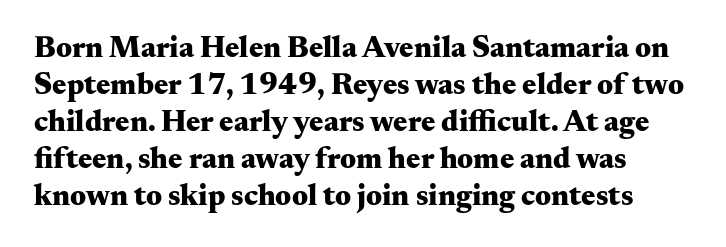
Q: Is the text bold? A: Yes.
Q: Is the text italic (slanted)? A: No, it is upright.
Q: Is the typeface a serif or a sans-serif typeface? A: Serif.
Q: Is the text underlined? A: No.
Q: Is the spacing between letters normal or unusually wide? A: Normal.
Q: Width (condensed, normal, or wide)? A: Wide.
Q: Stroke contrast? A: Medium.
Q: x-height? A: Small.
Q: Monospaced? A: No.
